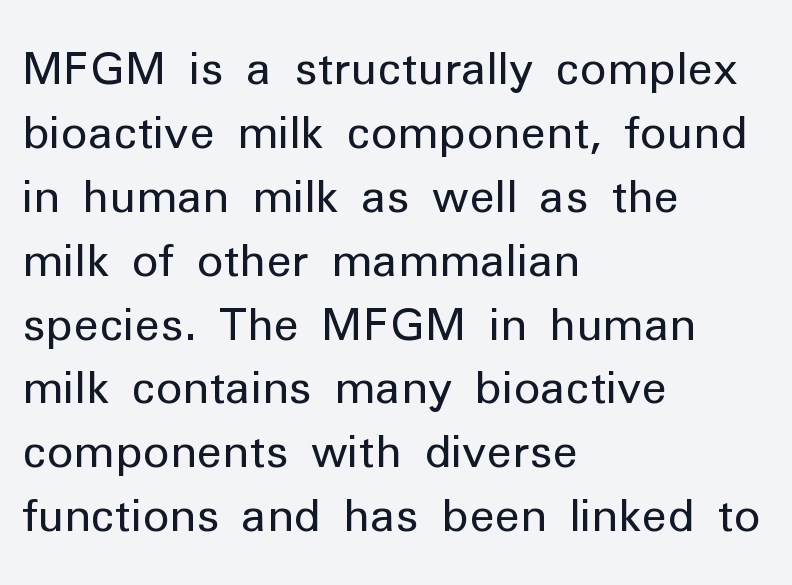
{"serif": "no", "italic": "no", "bold": "no", "weight": "regular", "width": "normal", "stroke_contrast": "low", "x_height": "medium", "monospaced": "no", "underline": "no", "align": "left", "line_spacing": "normal", "line_spacing_ratio": 1.42, "letter_spacing": "normal", "letter_spacing_em": 0.0, "glyph_px": 45}
